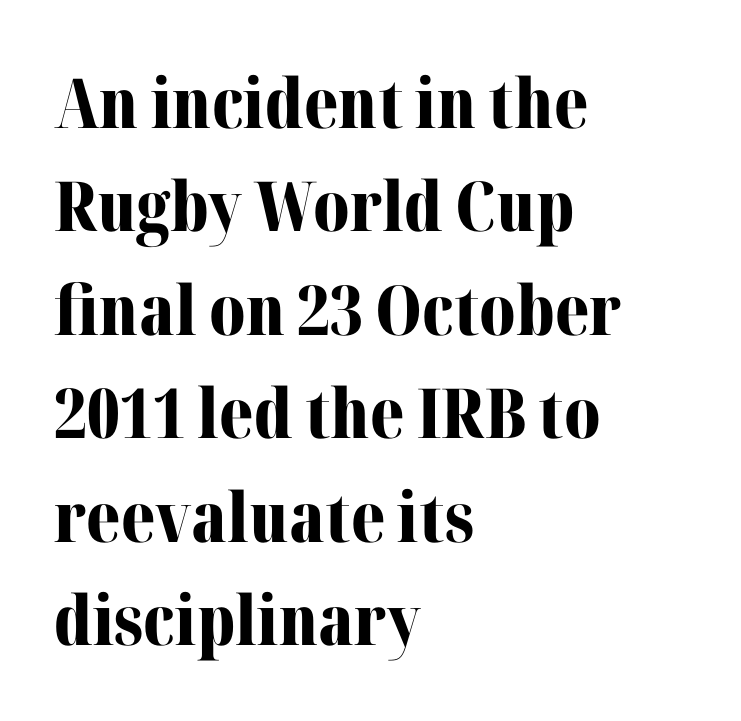
Plain, unruled lines of type. If you drew a ruler down the left edge, every line would touch it. Stroke thickness is high; the sample reads as a true bold. Check where the strokes stop: tiny serifs finish them off. The letters stand upright; this is a roman face.
